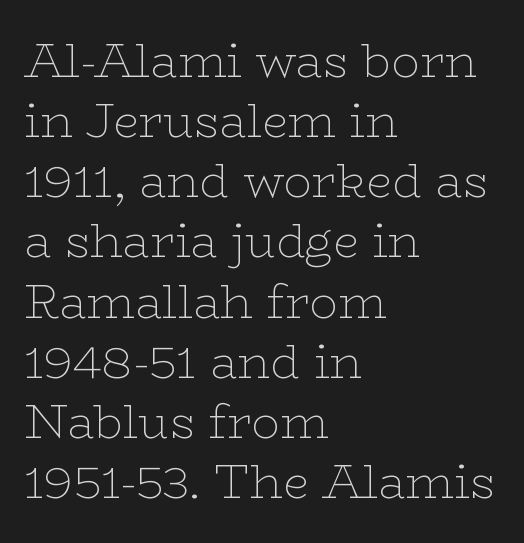
The typesetting does not lean heavy: it is not bold. Every stem runs plumb, perpendicular to the baseline. Leading matches the norm, producing a regular column. This sample has the flowing, uneven cadence of proportional lettering. Caption: multi-line text, flush left, ragged right.
